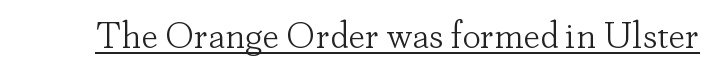
{"serif": "yes", "italic": "no", "bold": "no", "weight": "light", "width": "normal", "stroke_contrast": "low", "x_height": "small", "monospaced": "no", "underline": "yes", "letter_spacing": "normal", "letter_spacing_em": 0.0, "glyph_px": 37}
